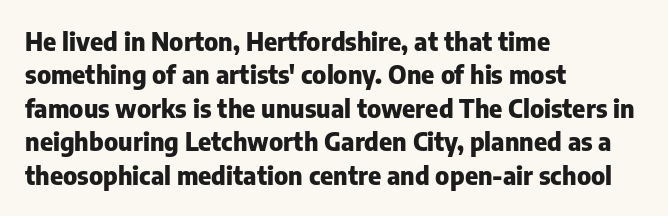
The image shows 25 px bold type, upright; set left-aligned, normal line spacing (1.34x), normal letter spacing, not underlined.
